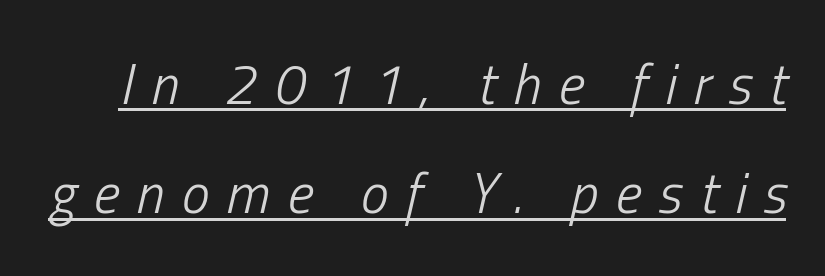
The image shows 56 px light, condensed type, italic (leaning right); set loose line spacing (1.95x), unusually wide letter spacing (+0.31 em), underlined; low stroke contrast and a medium x-height.
